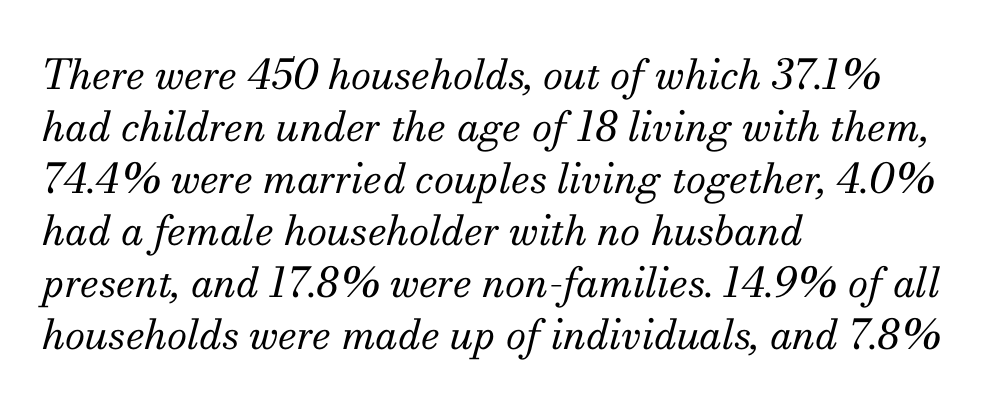
The image shows 41 px regular-weight serif type, italic (leaning right); set left-aligned, normal line spacing (1.27x), normal letter spacing, not underlined; medium stroke contrast and a small x-height.
